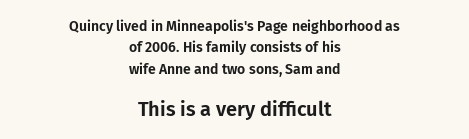
The image shows 20 px text type, upright; set centered, normal line spacing (1.52x), normal letter spacing, not underlined; the second (bottom) block is 1.43x larger.
